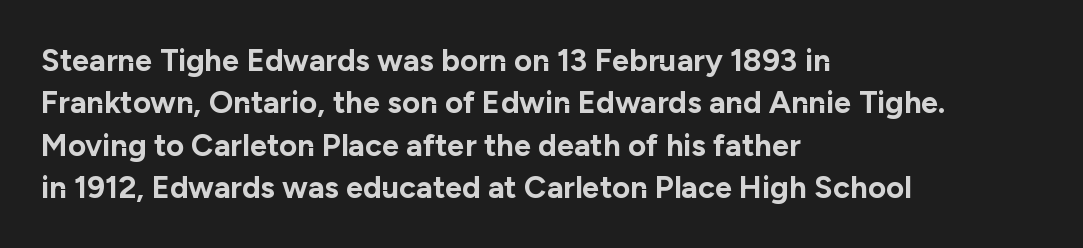
{"serif": "no", "italic": "no", "bold": "yes", "weight": "bold", "width": "normal", "stroke_contrast": "low", "x_height": "medium", "monospaced": "no", "underline": "no", "align": "left", "line_spacing": "normal", "line_spacing_ratio": 1.37, "letter_spacing": "normal", "letter_spacing_em": 0.0, "glyph_px": 31}
